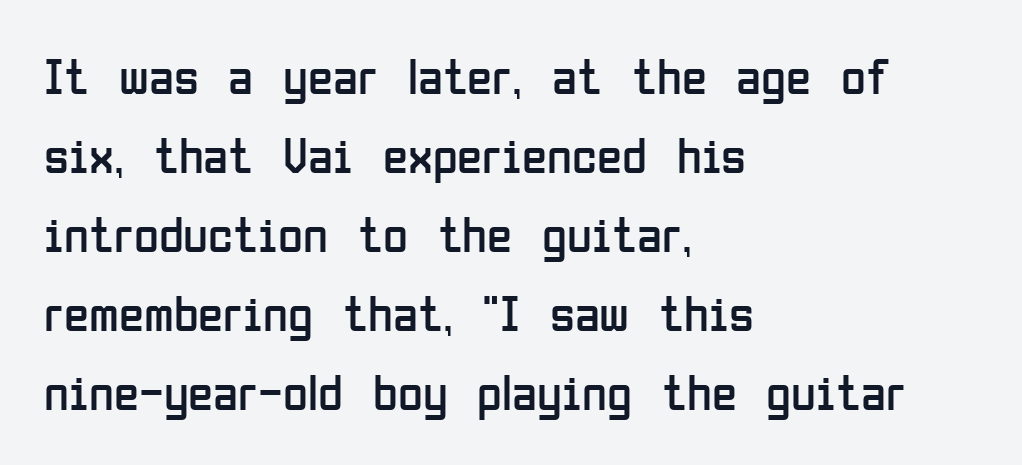
The image shows 51 px regular-weight, condensed sans-serif type, upright; set left-aligned, normal line spacing (1.55x), normal letter spacing, not underlined; low stroke contrast and a medium x-height.
